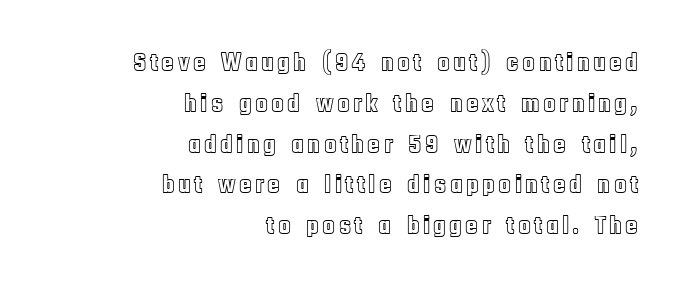
Descenders hang freely into open space. Horizontal alignment here is rightward, an uncommon choice for prose. The specimen reads as upright at a glance. Regular leading.
